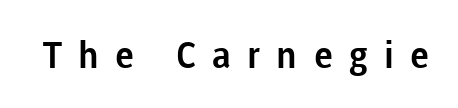
{"serif": "no", "italic": "no", "width": "normal", "stroke_contrast": "low", "x_height": "medium", "monospaced": "no", "underline": "no", "letter_spacing": "wide", "letter_spacing_em": 0.44, "glyph_px": 37}
